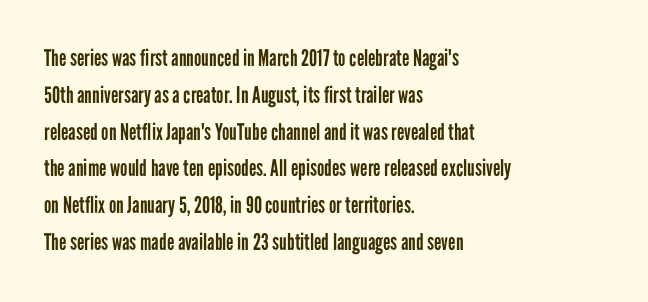
The rendering uses a moderate line-height, typical for paragraphs. The cut favours lightness, reaching ordinary text weight at its darkest. This is roman type, the default non-slanted kind. A student would call this left alignment; a typographer would say flush left, rag right. Honestly, there is no underline to notice here at all. The letterforms sit shoulder to shoulder at normal distance.
